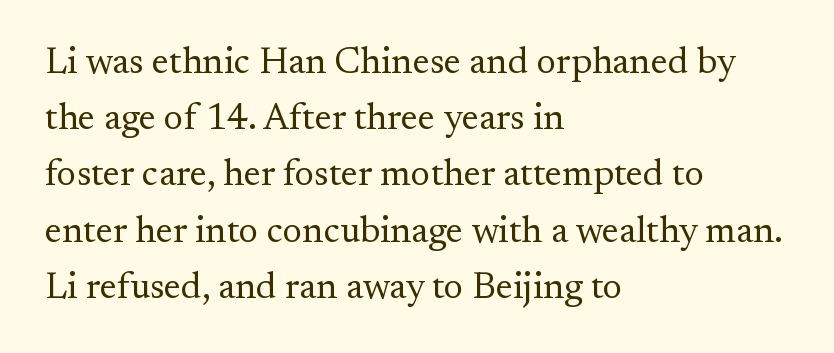
Q: Is the text bold? A: No.
Q: Is the text italic (slanted)? A: No, it is upright.
Q: Is the typeface a serif or a sans-serif typeface? A: Serif.
Q: Is the text underlined? A: No.
Q: How is the paragraph aligned? A: Left-aligned.
Q: Is the spacing between letters normal or unusually wide? A: Normal.
Q: Is the spacing between lines tight, normal or loose? A: Normal.
Q: Width (condensed, normal, or wide)? A: Normal.
Q: Stroke contrast? A: Medium.
Q: x-height? A: Small.
Q: Monospaced? A: No.
